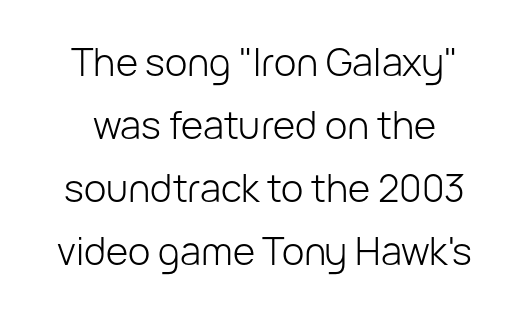
{"serif": "no", "italic": "no", "bold": "no", "weight": "light", "width": "normal", "stroke_contrast": "low", "x_height": "medium", "monospaced": "no", "underline": "no", "align": "center", "line_spacing": "normal", "line_spacing_ratio": 1.66, "letter_spacing": "normal", "letter_spacing_em": 0.0, "glyph_px": 38}
